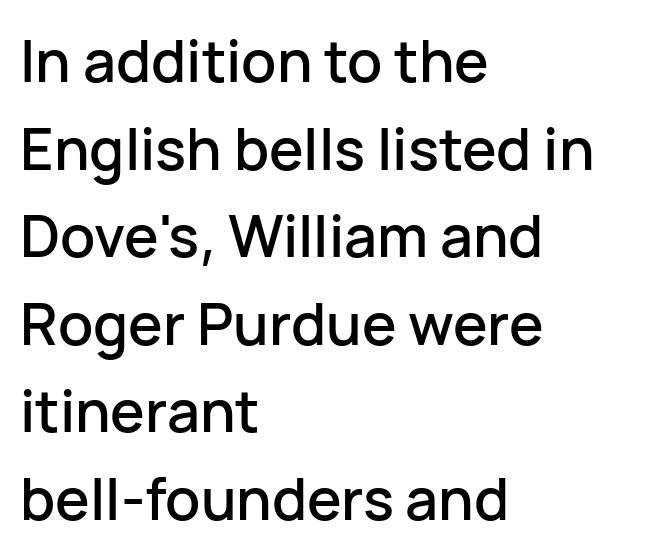
The image shows 58 px sans-serif type, upright; set left-aligned, normal line spacing (1.51x), normal letter spacing, not underlined; low stroke contrast and a medium x-height.
